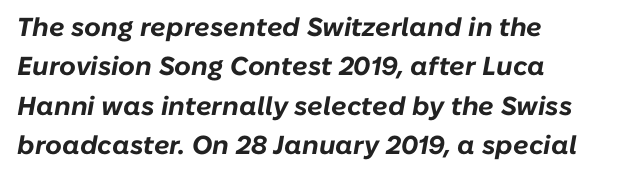
{"italic": "yes", "lean": "right", "slant_degrees": 10, "bold": "yes", "underline": "no", "line_spacing": "normal", "line_spacing_ratio": 1.51, "letter_spacing": "normal", "letter_spacing_em": 0.0, "glyph_px": 26}
